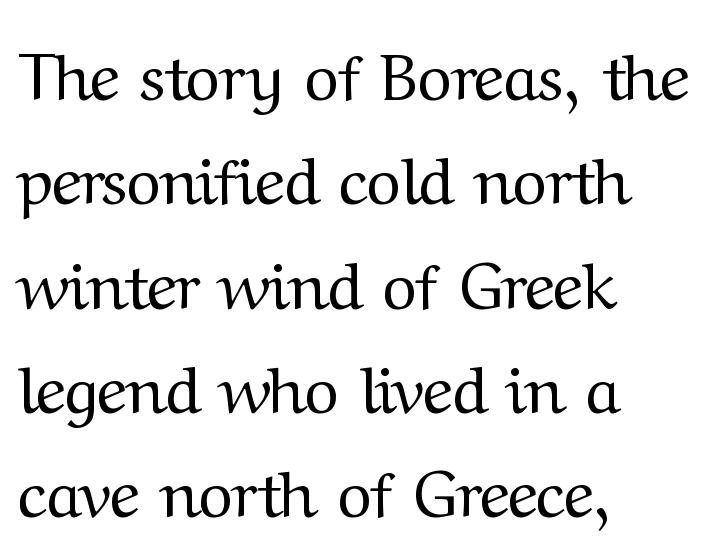
Q: Is the text bold? A: No.
Q: Is the text italic (slanted)? A: No, it is upright.
Q: Is the typeface a serif or a sans-serif typeface? A: Serif.
Q: Is the text underlined? A: No.
Q: How is the paragraph aligned? A: Left-aligned.
Q: Is the spacing between letters normal or unusually wide? A: Normal.
Q: Is the spacing between lines tight, normal or loose? A: Normal.
Q: Width (condensed, normal, or wide)? A: Normal.
Q: Stroke contrast? A: Medium.
Q: x-height? A: Medium.
Q: Monospaced? A: No.
